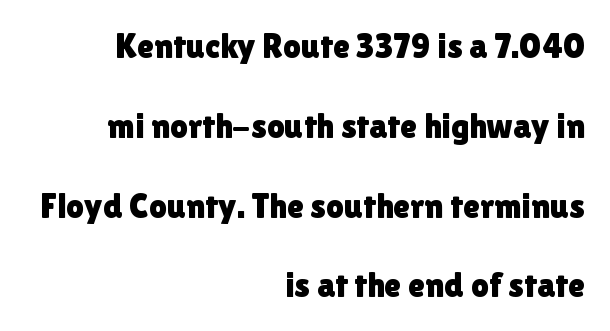
How would I describe the line gaps? Wide and relaxed. The text was rendered using a sans face with plain stroke endings. Teacher's note: observe the even right margin — that is flush-right alignment. Characters remain perfectly vertical along every line. These lines keep a tight, regular rhythm from letter to letter.
